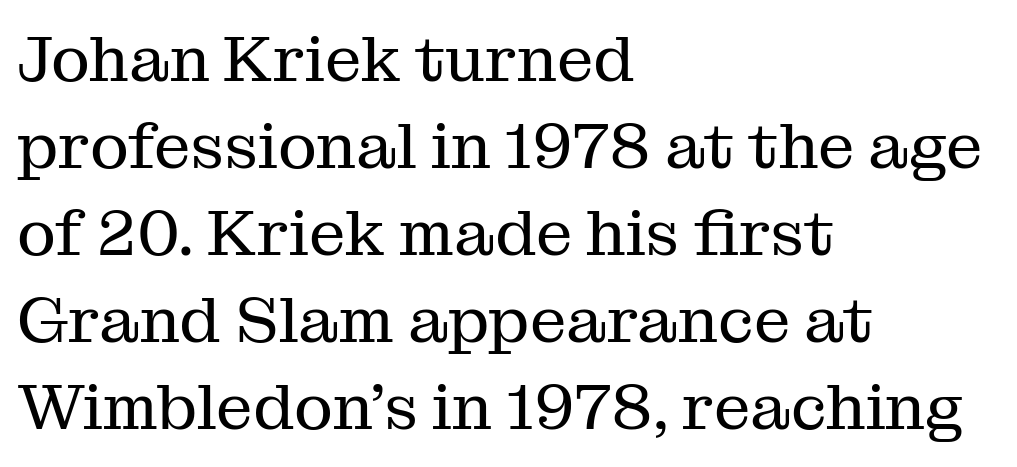
The image shows 65 px regular-weight serif type, upright; set left-aligned, normal line spacing (1.34x), normal letter spacing, not underlined; medium stroke contrast and a medium x-height.
